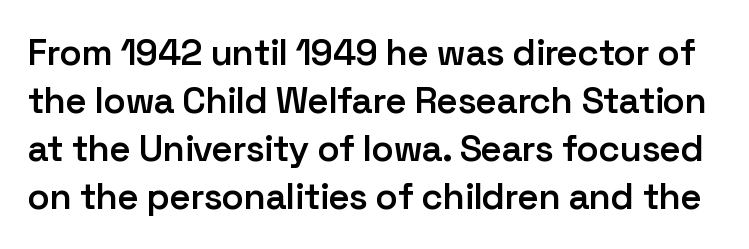
Q: Is the text bold? A: Semi-bold.
Q: Is the text italic (slanted)? A: No, it is upright.
Q: Is the typeface a serif or a sans-serif typeface? A: Sans-serif.
Q: Is the text underlined? A: No.
Q: Is the spacing between letters normal or unusually wide? A: Normal.
Q: Is the spacing between lines tight, normal or loose? A: Normal.
Q: Width (condensed, normal, or wide)? A: Normal.
Q: Stroke contrast? A: Low.
Q: x-height? A: Medium.
Q: Monospaced? A: No.
